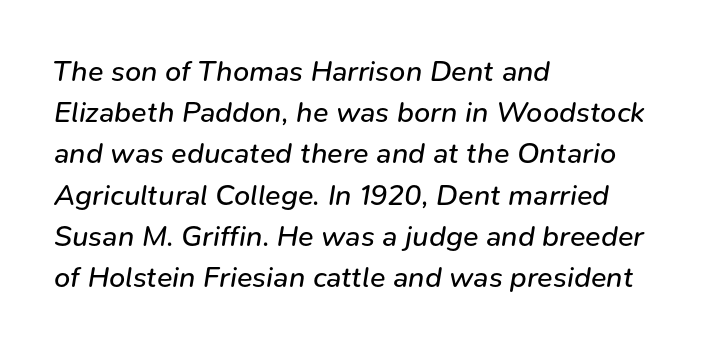
The image shows 29 px regular-weight type, italic (leaning right); set left-aligned, normal line spacing (1.42x), normal letter spacing, not underlined; low stroke contrast and a medium x-height.
